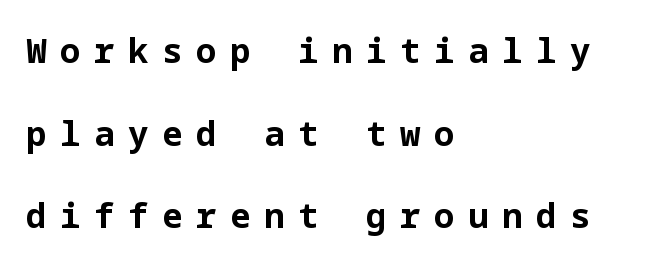
The rendering anchors every line to the left-hand side. The gaps between neighbouring characters are conspicuously large. The designer dialed line spacing up above the default. Regarding serifs, this sample does without them. Plenty of ink on the page — the face is bold. The axis of the letterforms is exactly vertical.
